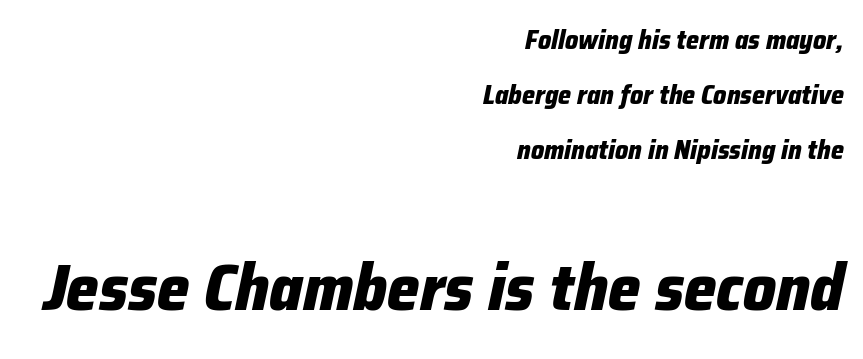
Q: Is the text bold? A: Yes.
Q: Is the text italic (slanted)? A: Yes, it leans right by about 12 degrees.
Q: Is the text underlined? A: No.
Q: How is the paragraph aligned? A: Right-aligned.
Q: Is the spacing between letters normal or unusually wide? A: Normal.
Q: Is the spacing between lines tight, normal or loose? A: Loose.
Q: Which block of text is set in a larger size, the first (top) or the second (bottom)? A: The second (bottom) one.
Q: Width (condensed, normal, or wide)? A: Normal.
Q: Stroke contrast? A: Low.
Q: x-height? A: Medium.
Q: Monospaced? A: No.
